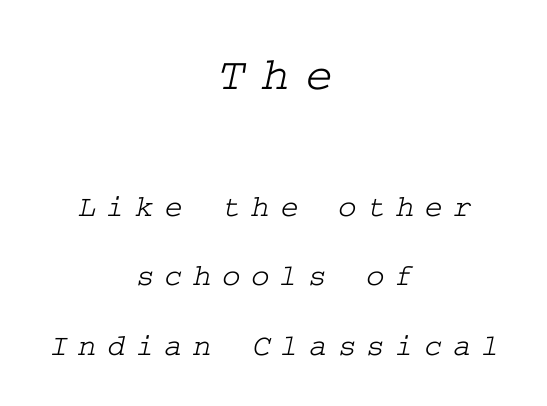
The image shows 47 px wide serif type; set centered, loose line spacing (2.24x), unusually wide letter spacing (+0.34 em), not underlined; the first (top) block is 1.52x larger; low stroke contrast and a medium x-height.
